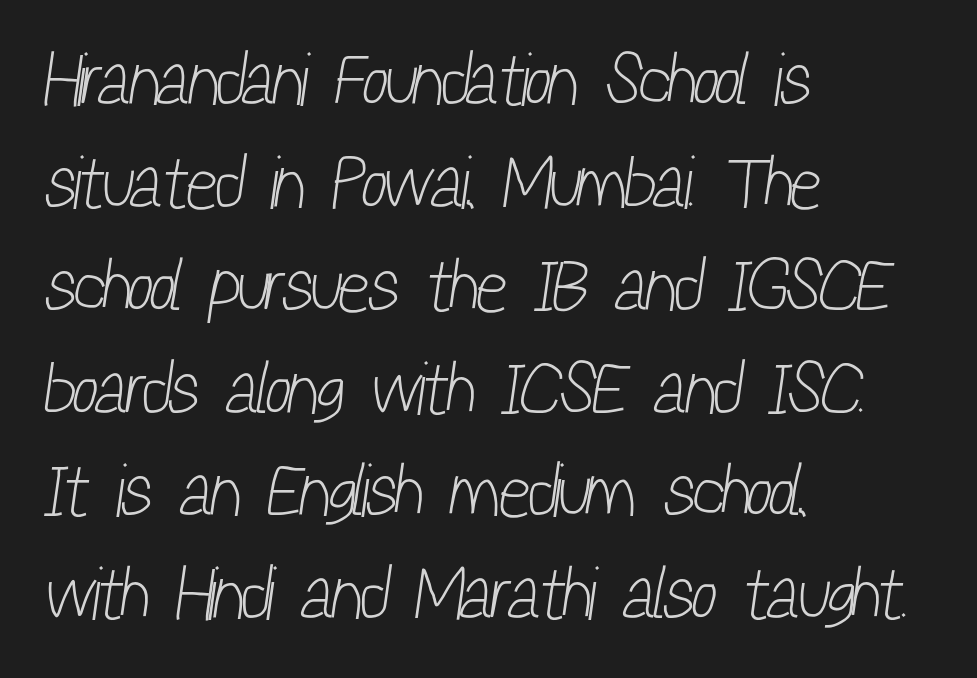
Q: Is the text bold? A: No.
Q: Is the typeface a serif or a sans-serif typeface? A: Sans-serif.
Q: Is the text underlined? A: No.
Q: How is the paragraph aligned? A: Left-aligned.
Q: Is the spacing between letters normal or unusually wide? A: Normal.
Q: Is the spacing between lines tight, normal or loose? A: Normal.
Q: Width (condensed, normal, or wide)? A: Condensed.
Q: Stroke contrast? A: Low.
Q: x-height? A: Medium.
Q: Monospaced? A: No.
